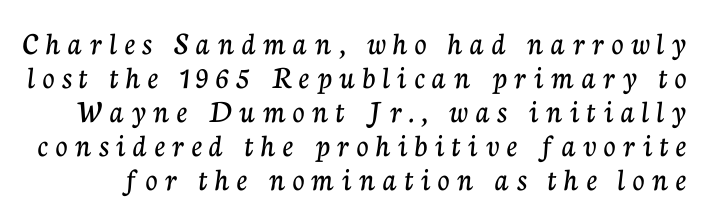
{"serif": "yes", "width": "normal", "stroke_contrast": "low", "x_height": "medium", "monospaced": "no", "underline": "no", "line_spacing": "tight", "line_spacing_ratio": 1.03, "letter_spacing": "wide", "letter_spacing_em": 0.23, "glyph_px": 33}
